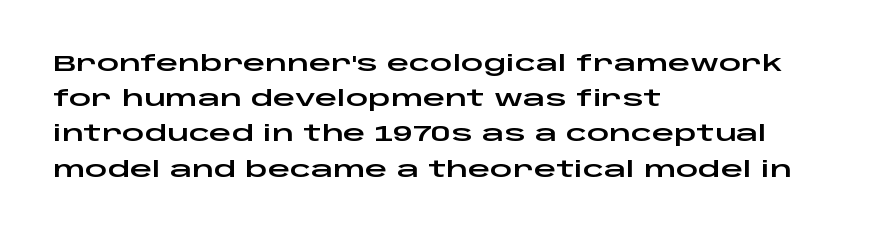
The face used here is rendered with its standard letterfit. A bare baseline throughout the passage. The compositor pushed each line to the left boundary. Regarding leading, the lines here are spaced in the standard way.
